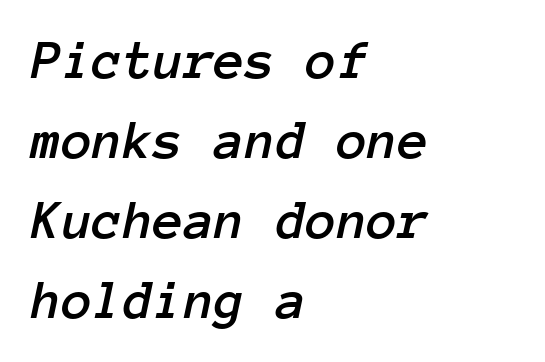
{"italic": "yes", "lean": "right", "slant_degrees": 12, "width": "normal", "stroke_contrast": "low", "x_height": "medium", "monospaced": "yes", "underline": "no", "align": "left", "line_spacing": "normal", "line_spacing_ratio": 1.43, "letter_spacing": "normal", "letter_spacing_em": 0.0, "glyph_px": 56}
